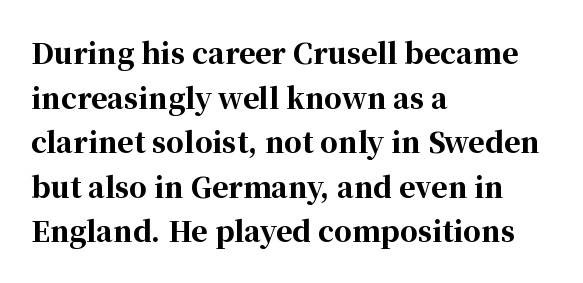
Q: Is the text bold? A: Yes.
Q: Is the text italic (slanted)? A: No, it is upright.
Q: Is the typeface a serif or a sans-serif typeface? A: Serif.
Q: Is the text underlined? A: No.
Q: How is the paragraph aligned? A: Left-aligned.
Q: Is the spacing between letters normal or unusually wide? A: Normal.
Q: Is the spacing between lines tight, normal or loose? A: Normal.
Q: Width (condensed, normal, or wide)? A: Normal.
Q: Stroke contrast? A: High.
Q: x-height? A: Medium.
Q: Monospaced? A: No.
